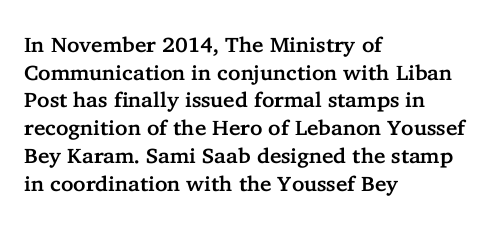
Every character sits straight up, as roman type does. Decoration check: the copy has no underline. A normal amount of white space separates one row of letters from the next. The passage shown has conventional tracking throughout.
